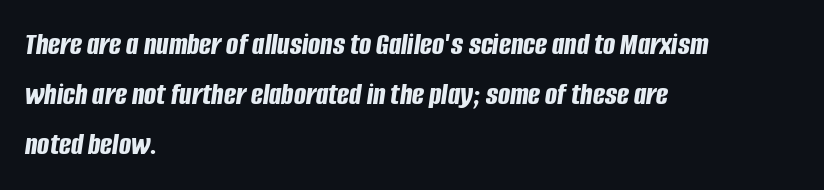
{"italic": "yes", "lean": "right", "slant_degrees": 8, "bold": "yes", "weight": "bold", "width": "condensed", "stroke_contrast": "low", "x_height": "large", "monospaced": "no", "underline": "no", "align": "left", "line_spacing": "normal", "line_spacing_ratio": 1.57, "letter_spacing": "normal", "letter_spacing_em": 0.0, "glyph_px": 32}
